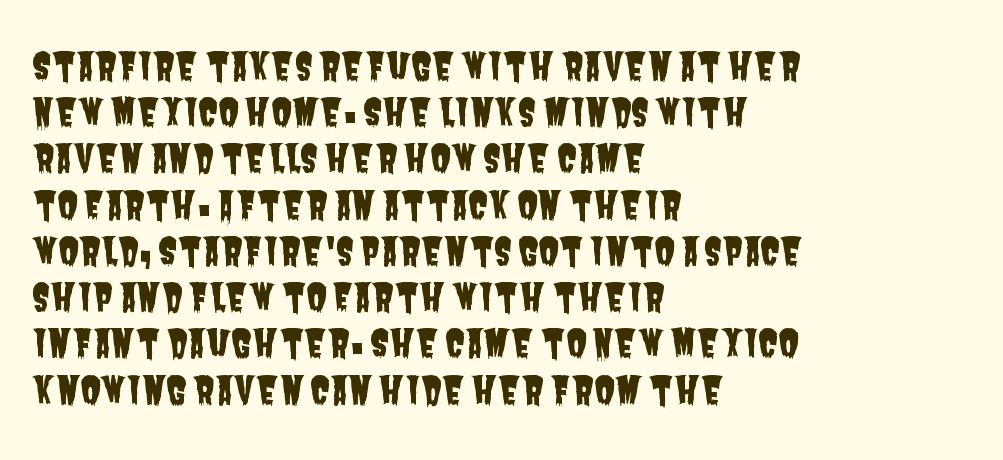
The image shows 37 px condensed sans-serif type; set left-aligned, normal line spacing (1.25x), normal letter spacing, not underlined; low stroke contrast and a large x-height.
